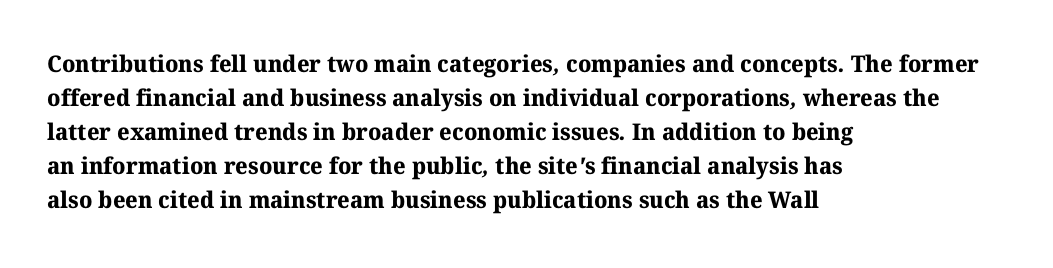
{"bold": "yes", "underline": "no", "align": "left", "line_spacing": "normal", "line_spacing_ratio": 1.48, "letter_spacing": "normal", "letter_spacing_em": 0.0, "glyph_px": 23}
